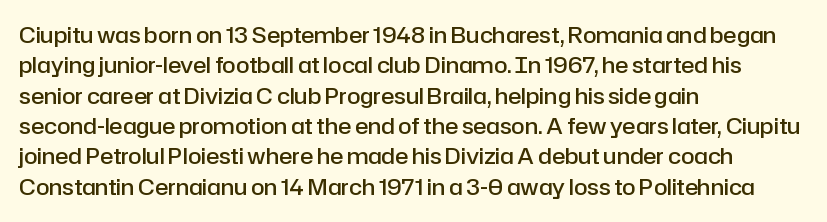
Q: Is the text bold? A: Semi-bold.
Q: Is the text italic (slanted)? A: No, it is upright.
Q: Is the text underlined? A: No.
Q: How is the paragraph aligned? A: Left-aligned.
Q: Is the spacing between letters normal or unusually wide? A: Normal.
Q: Is the spacing between lines tight, normal or loose? A: Normal.
